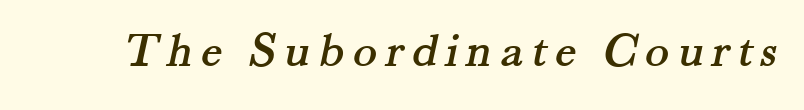
These lines are rendered in a variable-pitch font. Lines of text with bare space underneath. In terms of letterform style, serifs are clearly present.
